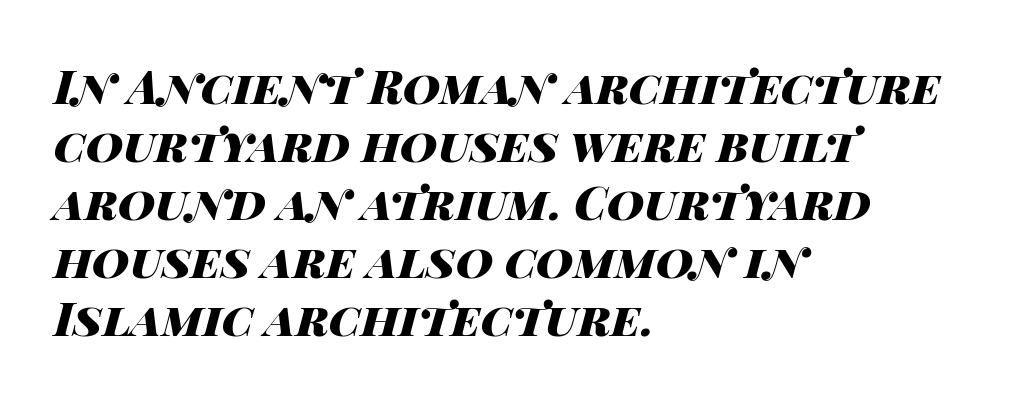
{"italic": "yes", "lean": "right", "slant_degrees": 14, "bold": "yes", "weight": "heavy", "width": "wide", "stroke_contrast": "high", "x_height": "large", "monospaced": "no", "underline": "no", "align": "left", "line_spacing": "normal", "line_spacing_ratio": 1.26, "letter_spacing": "normal", "letter_spacing_em": 0.0, "glyph_px": 46}
